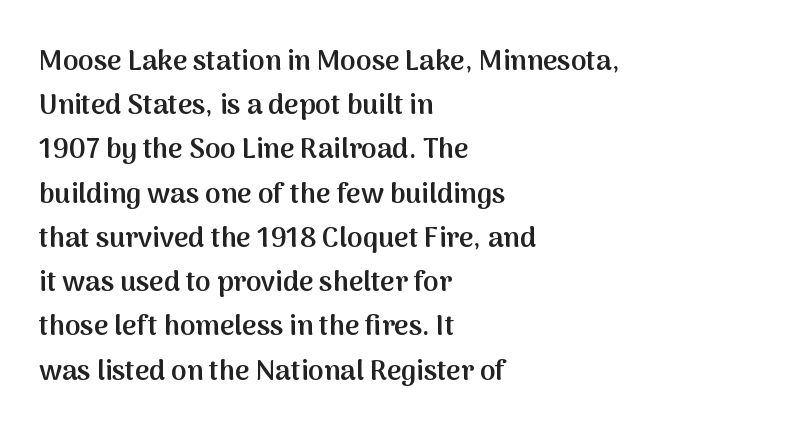
Q: Is the text bold? A: Semi-bold.
Q: Is the text italic (slanted)? A: No, it is upright.
Q: Is the typeface a serif or a sans-serif typeface? A: Sans-serif.
Q: Is the text underlined? A: No.
Q: How is the paragraph aligned? A: Left-aligned.
Q: Is the spacing between letters normal or unusually wide? A: Normal.
Q: Is the spacing between lines tight, normal or loose? A: Normal.
Q: Width (condensed, normal, or wide)? A: Normal.
Q: Stroke contrast? A: Medium.
Q: x-height? A: Medium.
Q: Monospaced? A: No.
